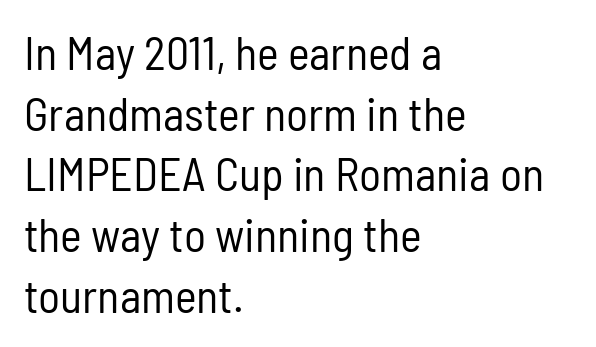
Do the characters align in a grid? No, the font is proportional. Quick note: not italic, upright. Vertical spacing — default. Stroke thickness stays within the range of a standard reading face or lighter.
